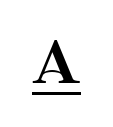
The image shows 58 px text type, upright; set unusually wide letter spacing (+0.26 em), underlined; medium stroke contrast and a small x-height.
